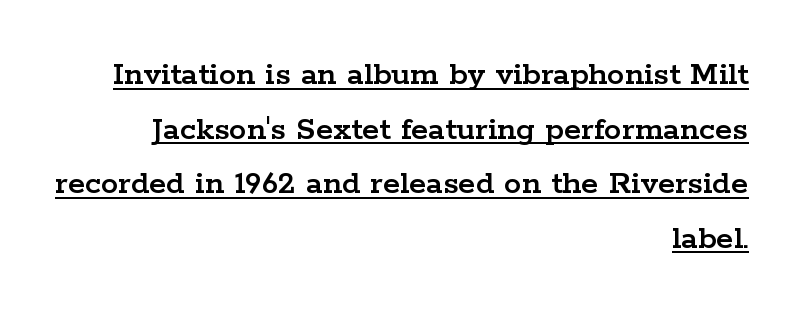
{"serif": "yes", "italic": "no", "width": "wide", "stroke_contrast": "low", "x_height": "medium", "monospaced": "no", "underline": "yes", "align": "right", "line_spacing": "normal", "line_spacing_ratio": 1.56, "letter_spacing": "normal", "letter_spacing_em": 0.0, "glyph_px": 35}
